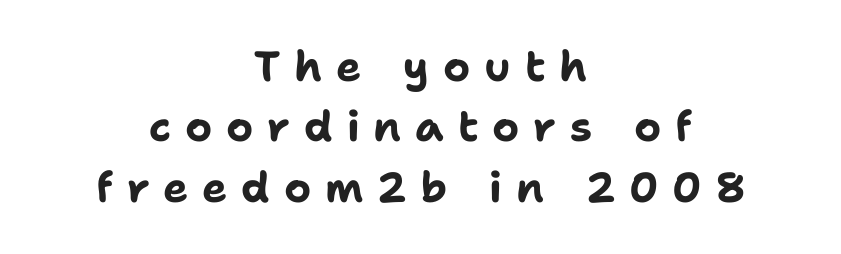
The image shows 42 px bold sans-serif type, upright; set centered, normal line spacing (1.44x), unusually wide letter spacing (+0.33 em), not underlined; low stroke contrast and a medium x-height.
